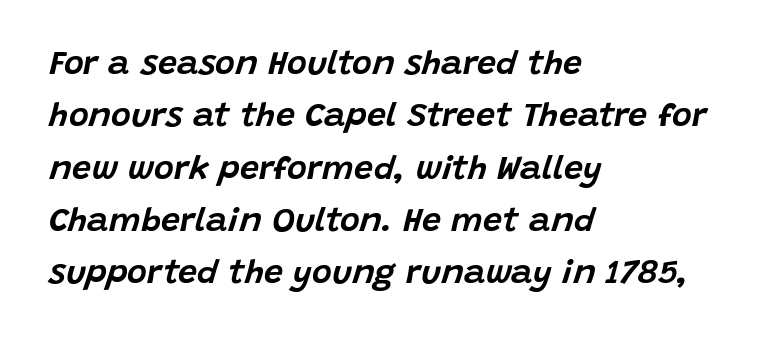
The specimen reads as italic at a glance. Lines of text with bare space underneath. Inter-character spacing is left at the font's built-in metrics. The typesetter chose a ragged-right arrangement here. Reading down the column, the eye jumps a familiar distance to each next line.
